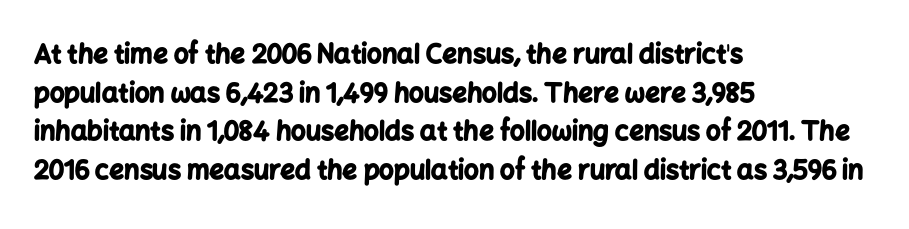
The image shows 26 px bold type, upright; set left-aligned, normal line spacing (1.49x), normal letter spacing, not underlined.
